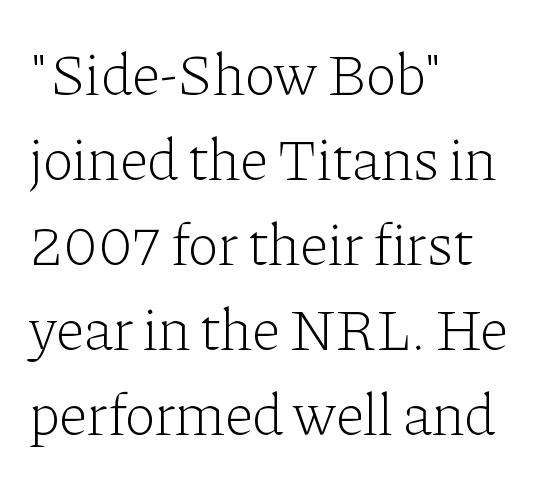
The paragraph has a hard left edge and a soft right edge. Ordinary non-slanted type is in use. Regular leading. These glyphs show unthickened strokes, regular width or finer. Do the characters align in a grid? No, the font is proportional.
